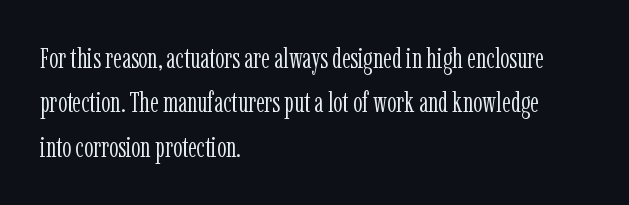
Q: Is the text bold? A: No.
Q: Is the text italic (slanted)? A: No, it is upright.
Q: Is the typeface a serif or a sans-serif typeface? A: Serif.
Q: Is the text underlined? A: No.
Q: How is the paragraph aligned? A: Left-aligned.
Q: Is the spacing between letters normal or unusually wide? A: Normal.
Q: Is the spacing between lines tight, normal or loose? A: Normal.
Q: Width (condensed, normal, or wide)? A: Condensed.
Q: Stroke contrast? A: Low.
Q: x-height? A: Medium.
Q: Monospaced? A: No.
